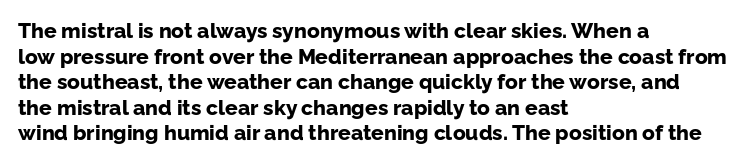
Q: Is the text bold? A: Yes.
Q: Is the text italic (slanted)? A: No, it is upright.
Q: Is the text underlined? A: No.
Q: How is the paragraph aligned? A: Left-aligned.
Q: Is the spacing between letters normal or unusually wide? A: Normal.
